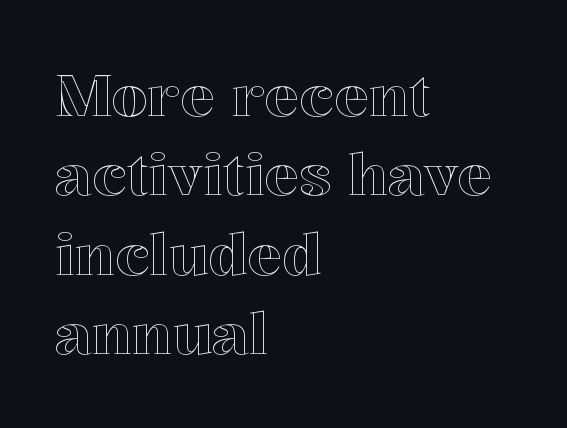
Q: Is the text italic (slanted)? A: No, it is upright.
Q: Is the text underlined? A: No.
Q: How is the paragraph aligned? A: Left-aligned.
Q: Is the spacing between letters normal or unusually wide? A: Normal.
Q: Is the spacing between lines tight, normal or loose? A: Normal.
Q: Width (condensed, normal, or wide)? A: Normal.
Q: x-height? A: Medium.
Q: Monospaced? A: No.
